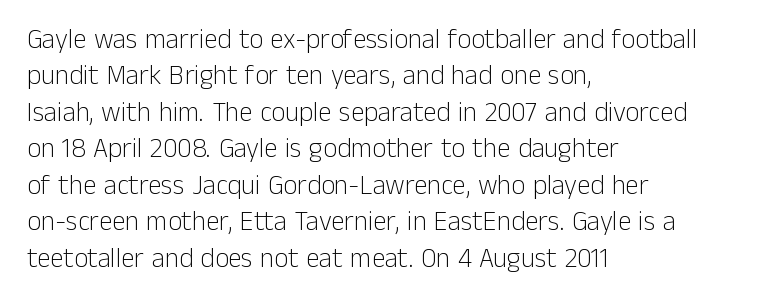
{"italic": "no", "bold": "no", "underline": "no", "align": "left", "line_spacing": "normal", "line_spacing_ratio": 1.35, "letter_spacing": "normal", "letter_spacing_em": 0.0, "glyph_px": 27}
